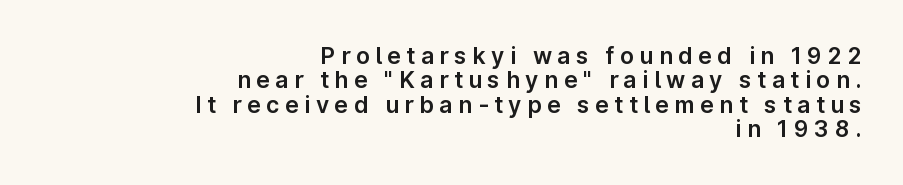
{"italic": "no", "underline": "no", "align": "right", "line_spacing": "tight", "line_spacing_ratio": 1.06, "letter_spacing": "wide", "letter_spacing_em": 0.24, "glyph_px": 23}
